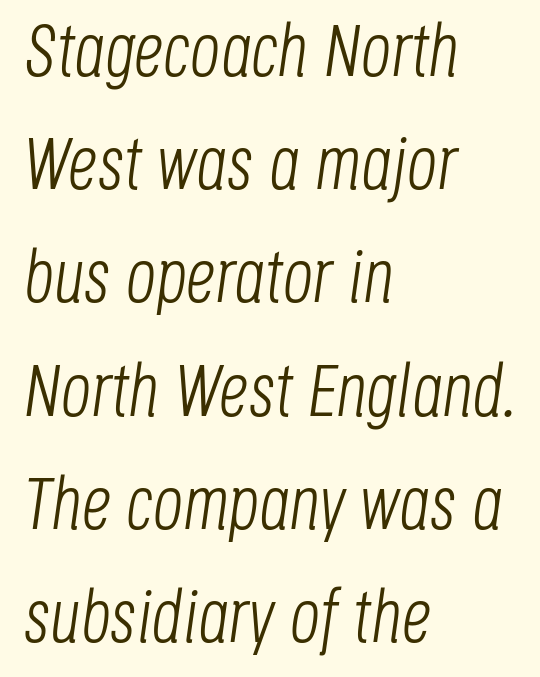
Q: Is the text bold? A: No.
Q: Is the text italic (slanted)? A: Yes, it leans right by about 8 degrees.
Q: Is the text underlined? A: No.
Q: How is the paragraph aligned? A: Left-aligned.
Q: Is the spacing between letters normal or unusually wide? A: Normal.
Q: Is the spacing between lines tight, normal or loose? A: Normal.
Q: Width (condensed, normal, or wide)? A: Condensed.
Q: Stroke contrast? A: Low.
Q: x-height? A: Large.
Q: Monospaced? A: No.
